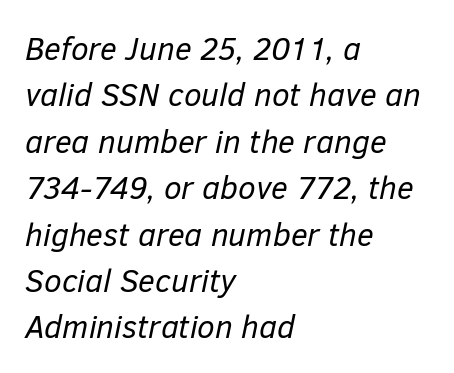
The image shows 32 px regular-weight type, italic (leaning right); set left-aligned, normal line spacing (1.45x), normal letter spacing, not underlined; low stroke contrast and a medium x-height.
